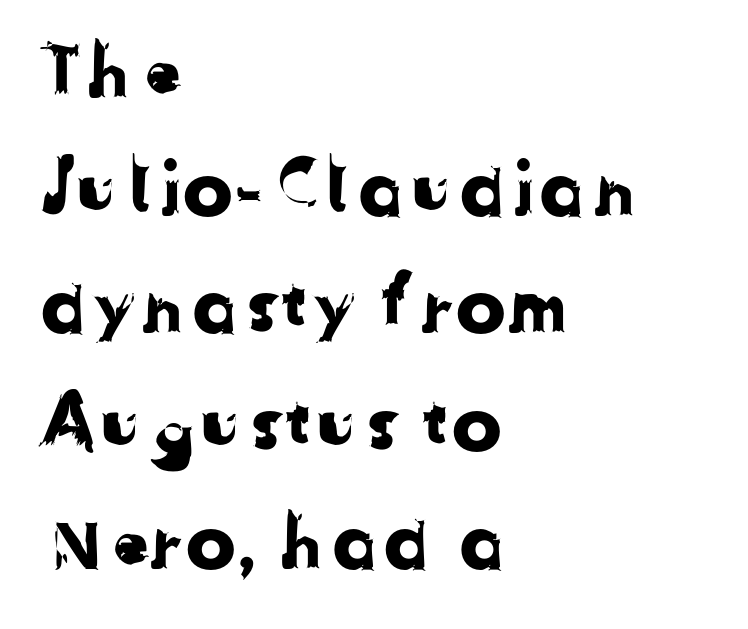
The image shows 75 px sans-serif type; set left-aligned, normal line spacing (1.57x), normal letter spacing, not underlined; low stroke contrast and a medium x-height.
